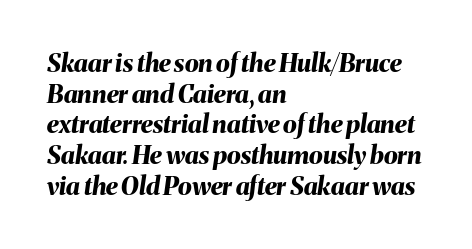
Q: Is the text bold? A: Yes.
Q: Is the text italic (slanted)? A: Yes, it leans right by about 8 degrees.
Q: Is the text underlined? A: No.
Q: How is the paragraph aligned? A: Left-aligned.
Q: Is the spacing between letters normal or unusually wide? A: Normal.
